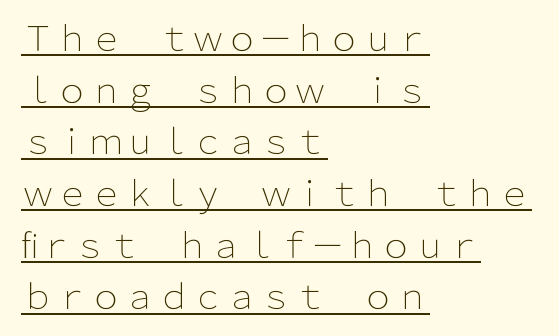
{"serif": "no", "italic": "no", "bold": "no", "weight": "light", "width": "normal", "stroke_contrast": "low", "x_height": "medium", "monospaced": "no", "underline": "yes", "align": "left", "line_spacing": "normal", "line_spacing_ratio": 1.52, "letter_spacing": "normal", "letter_spacing_em": 0.0, "glyph_px": 34}
